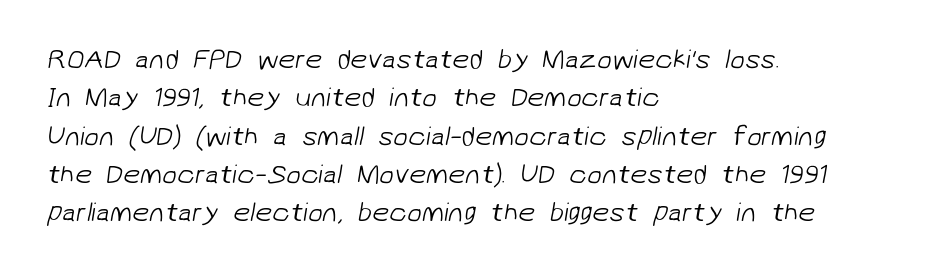
The image shows 27 px text type; set left-aligned, normal line spacing (1.42x), normal letter spacing, not underlined.
